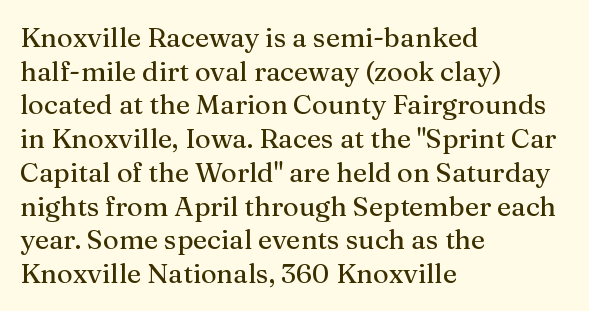
Q: Is the text italic (slanted)? A: No, it is upright.
Q: Is the text underlined? A: No.
Q: How is the paragraph aligned? A: Left-aligned.
Q: Is the spacing between letters normal or unusually wide? A: Normal.
Q: Is the spacing between lines tight, normal or loose? A: Normal.
